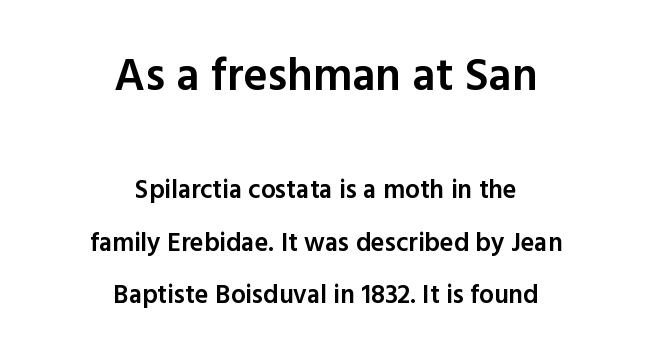
Q: Is the text bold? A: Semi-bold.
Q: Is the text italic (slanted)? A: No, it is upright.
Q: Is the typeface a serif or a sans-serif typeface? A: Sans-serif.
Q: Is the text underlined? A: No.
Q: How is the paragraph aligned? A: Centered.
Q: Is the spacing between letters normal or unusually wide? A: Normal.
Q: Is the spacing between lines tight, normal or loose? A: Loose.
Q: Which block of text is set in a larger size, the first (top) or the second (bottom)? A: The first (top) one.
Q: Width (condensed, normal, or wide)? A: Normal.
Q: x-height? A: Medium.
Q: Monospaced? A: No.
